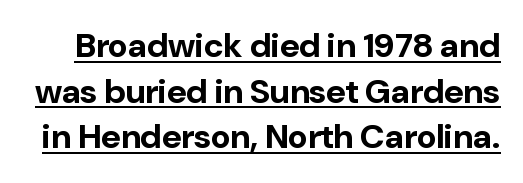
The image shows 34 px bold sans-serif type, upright; set normal line spacing (1.34x), normal letter spacing, underlined; low stroke contrast and a medium x-height.
